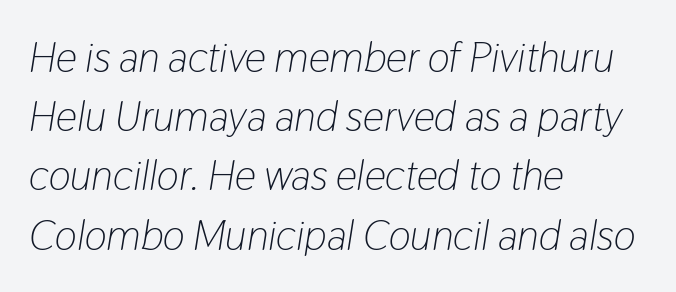
Q: Is the text bold? A: No.
Q: Is the text italic (slanted)? A: Yes, it leans right by about 9 degrees.
Q: Is the text underlined? A: No.
Q: How is the paragraph aligned? A: Left-aligned.
Q: Is the spacing between letters normal or unusually wide? A: Normal.
Q: Is the spacing between lines tight, normal or loose? A: Normal.
Q: Width (condensed, normal, or wide)? A: Condensed.
Q: Stroke contrast? A: Low.
Q: x-height? A: Medium.
Q: Monospaced? A: No.
